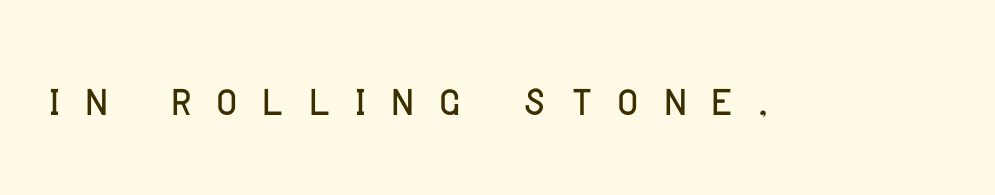
Glyph-to-glyph distance is far greater than everyday printed text. The typography opts for an upright posture over an oblique one. The designer went with a sans here, leaving each stem footless. Descenders are the only things crossing below the line. Varying glyph widths throughout — classic text-font behaviour.
